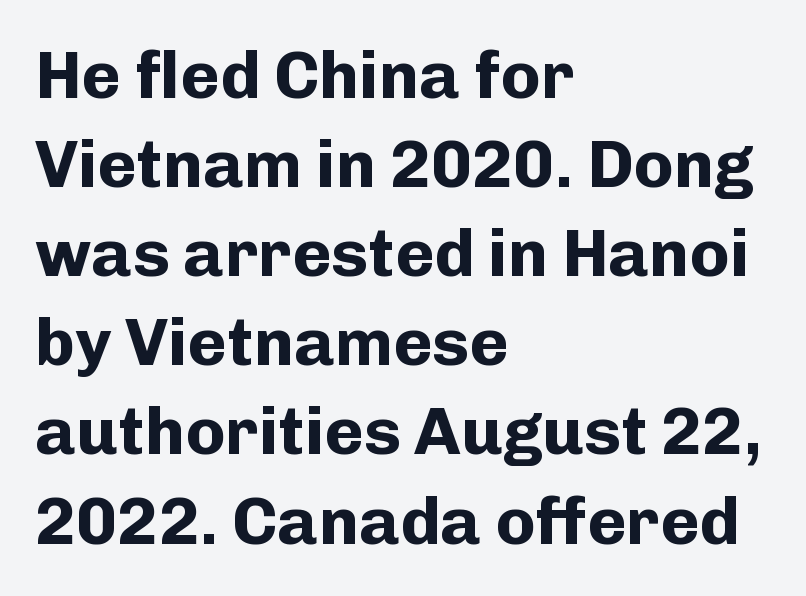
Q: Is the text bold? A: Yes.
Q: Is the text italic (slanted)? A: No, it is upright.
Q: Is the typeface a serif or a sans-serif typeface? A: Sans-serif.
Q: Is the text underlined? A: No.
Q: How is the paragraph aligned? A: Left-aligned.
Q: Is the spacing between letters normal or unusually wide? A: Normal.
Q: Is the spacing between lines tight, normal or loose? A: Normal.
Q: Width (condensed, normal, or wide)? A: Normal.
Q: Stroke contrast? A: Low.
Q: x-height? A: Medium.
Q: Monospaced? A: No.
